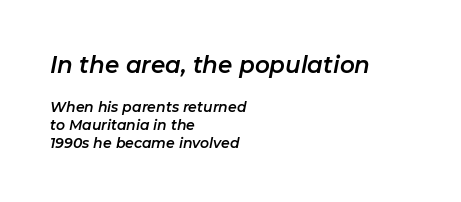
{"italic": "yes", "lean": "right", "slant_degrees": 11, "underline": "no", "align": "left", "line_spacing": "normal", "line_spacing_ratio": 1.28, "letter_spacing": "normal", "letter_spacing_em": 0.0, "larger_block": "first", "size_ratio": 1.64, "glyph_px": 23}
